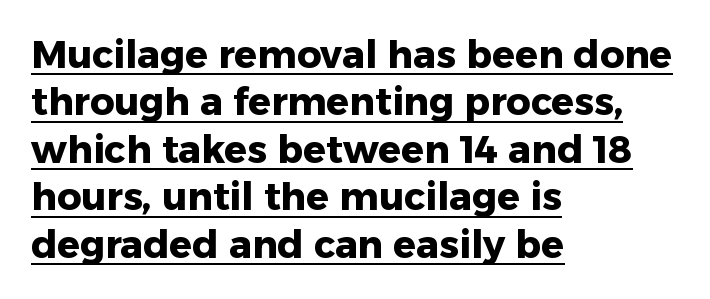
This sample uses plain, unmodified letter spacing. Rows of type keep a routine distance in the vertical direction. Descenders here cross a horizontal rule under the line. The ragged edge is on the right, which tells us the setting is flush left. I'd describe the lettering as bold — thick and assertive.
